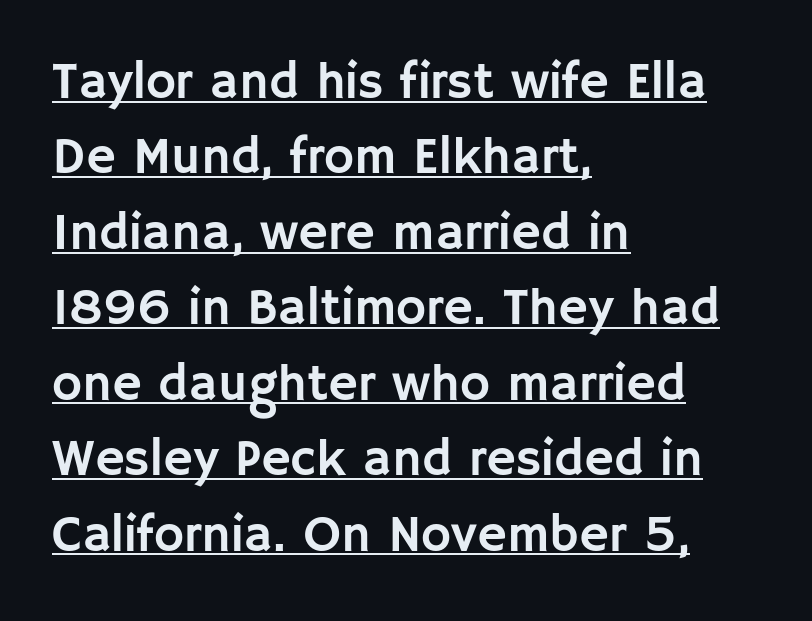
The image shows 51 px sans-serif type, upright; set left-aligned, normal line spacing (1.48x), normal letter spacing, underlined; low stroke contrast and a large x-height.
